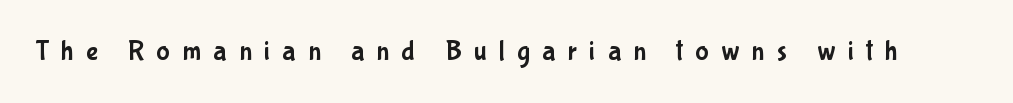
{"serif": "no", "italic": "no", "width": "condensed", "stroke_contrast": "low", "x_height": "medium", "monospaced": "no", "underline": "no", "letter_spacing": "wide", "letter_spacing_em": 0.44, "glyph_px": 28}
